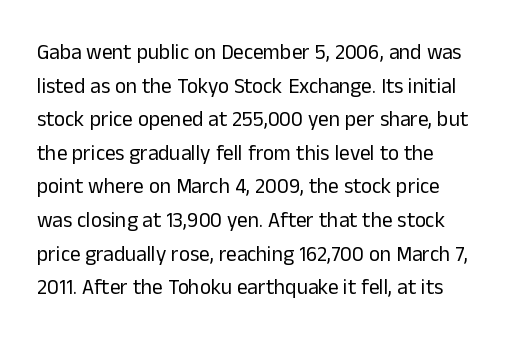
The image shows 21 px text type, upright; set left-aligned, normal line spacing (1.6x), normal letter spacing, not underlined.
